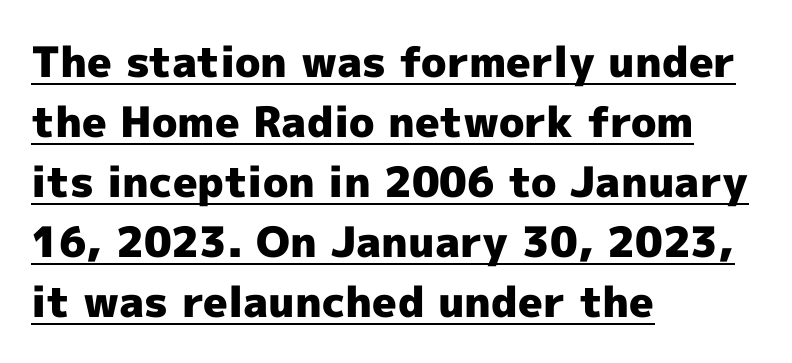
The rendered words wear a rule along their underside. The passage shown is emphatically bold. A typesetter would mark this as roman, not italic. Leading: standard. The rendering shows plain stroke endings on the letterforms — a sans-serif design.
